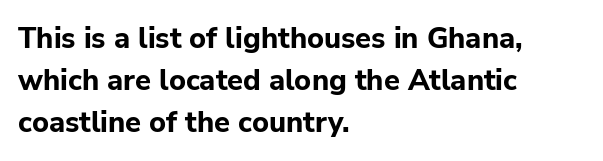
{"serif": "no", "italic": "no", "bold": "yes", "weight": "bold", "width": "normal", "stroke_contrast": "low", "x_height": "medium", "monospaced": "no", "underline": "no", "align": "left", "line_spacing": "normal", "line_spacing_ratio": 1.44, "letter_spacing": "normal", "letter_spacing_em": 0.0, "glyph_px": 29}
